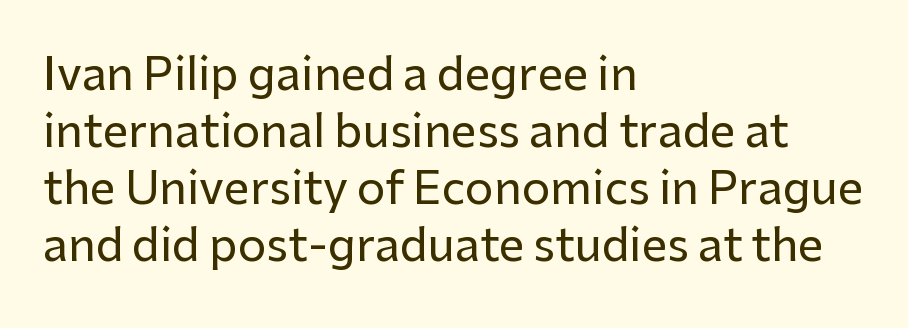
{"serif": "no", "italic": "no", "width": "normal", "stroke_contrast": "low", "x_height": "medium", "monospaced": "no", "underline": "no", "align": "left", "line_spacing": "normal", "line_spacing_ratio": 1.27, "letter_spacing": "normal", "letter_spacing_em": 0.0, "glyph_px": 45}
